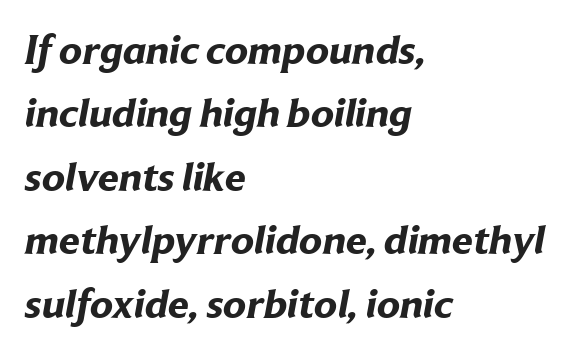
If you measured baseline to baseline, you'd find a middling distance. Standard letterfit; no display-style spreading of the glyphs. The lines in this sample share a left origin and differ only in where they stop. The strokes are fattened all the way to bold. The type family on display is of the sans-serif kind.
